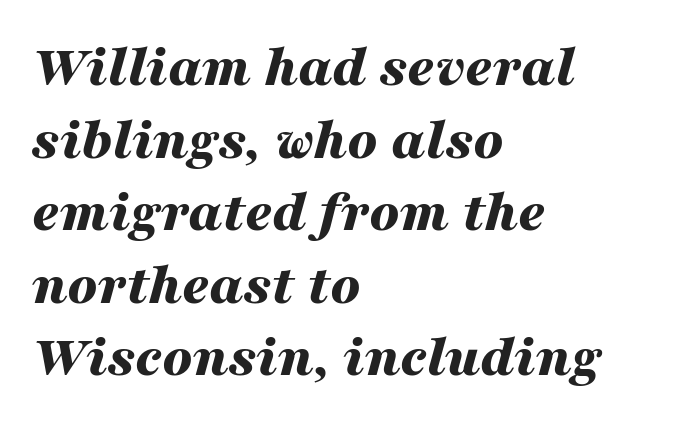
{"italic": "yes", "lean": "right", "slant_degrees": 16, "bold": "yes", "weight": "bold", "width": "wide", "stroke_contrast": "medium", "x_height": "medium", "monospaced": "no", "underline": "no", "align": "left", "line_spacing_ratio": 1.23, "letter_spacing": "normal", "letter_spacing_em": 0.0, "glyph_px": 59}
